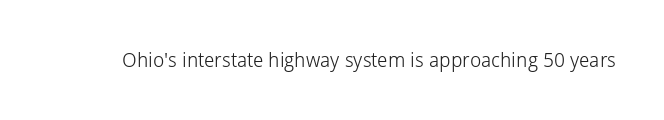
{"italic": "no", "bold": "no", "underline": "no", "letter_spacing": "normal", "letter_spacing_em": 0.0, "glyph_px": 20}
